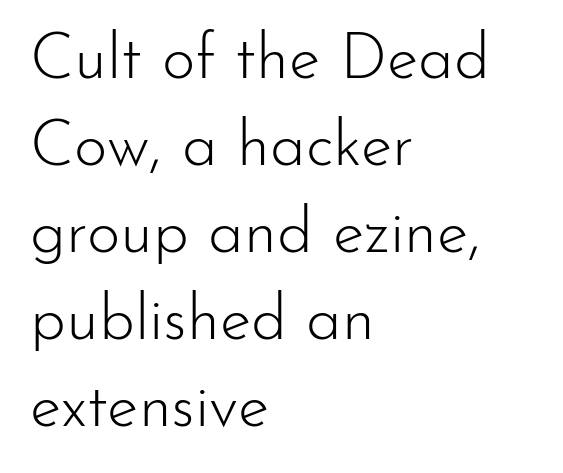
{"serif": "no", "italic": "no", "bold": "no", "weight": "light", "width": "normal", "stroke_contrast": "low", "x_height": "small", "monospaced": "no", "underline": "no", "align": "left", "line_spacing": "normal", "line_spacing_ratio": 1.36, "letter_spacing": "normal", "letter_spacing_em": 0.0, "glyph_px": 64}
